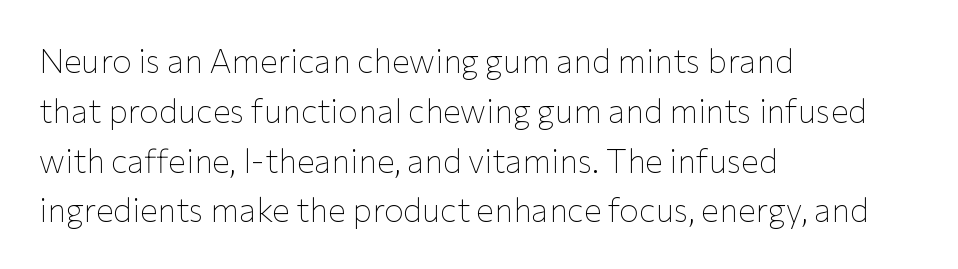
The compositor pushed each line to the left boundary. It's the straight-up-and-down kind of type. Notice how descenders clear the ascenders below comfortably — that's standard leading. You can tell from the bare stems that sans-serif type was used. The glyphs are unaccompanied by any horizontal stroke below them.
